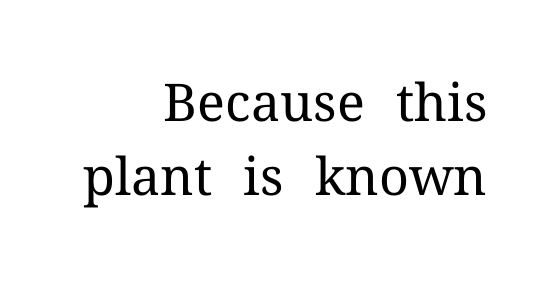
Q: Is the text bold? A: No.
Q: Is the text italic (slanted)? A: No, it is upright.
Q: Is the typeface a serif or a sans-serif typeface? A: Serif.
Q: Is the text underlined? A: No.
Q: How is the paragraph aligned? A: Right-aligned.
Q: Is the spacing between letters normal or unusually wide? A: Normal.
Q: Is the spacing between lines tight, normal or loose? A: Normal.
Q: Width (condensed, normal, or wide)? A: Normal.
Q: Stroke contrast? A: Medium.
Q: x-height? A: Medium.
Q: Monospaced? A: No.
